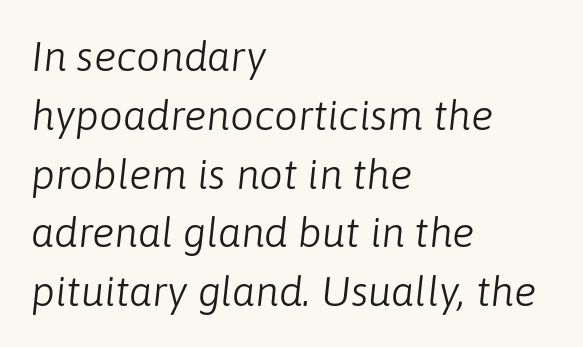
Q: Is the text bold? A: No.
Q: Is the text italic (slanted)? A: Yes, it leans right by about 6 degrees.
Q: Is the text underlined? A: No.
Q: How is the paragraph aligned? A: Left-aligned.
Q: Is the spacing between letters normal or unusually wide? A: Normal.
Q: Is the spacing between lines tight, normal or loose? A: Normal.
Q: Width (condensed, normal, or wide)? A: Normal.
Q: Stroke contrast? A: Low.
Q: x-height? A: Medium.
Q: Monospaced? A: No.
